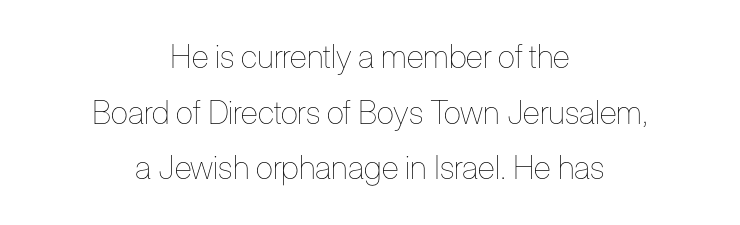
Q: Is the text bold? A: No.
Q: Is the text italic (slanted)? A: No, it is upright.
Q: Is the text underlined? A: No.
Q: How is the paragraph aligned? A: Centered.
Q: Is the spacing between letters normal or unusually wide? A: Normal.
Q: Width (condensed, normal, or wide)? A: Condensed.
Q: Stroke contrast? A: Low.
Q: x-height? A: Medium.
Q: Monospaced? A: No.
